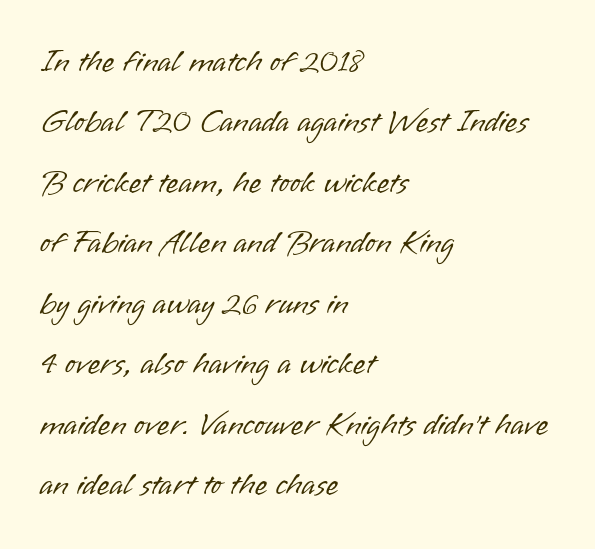
Q: Is the text bold? A: No.
Q: Is the text italic (slanted)? A: Yes.
Q: Is the typeface a serif or a sans-serif typeface? A: Sans-serif.
Q: Is the text underlined? A: No.
Q: How is the paragraph aligned? A: Left-aligned.
Q: Is the spacing between letters normal or unusually wide? A: Normal.
Q: Width (condensed, normal, or wide)? A: Normal.
Q: Stroke contrast? A: Low.
Q: x-height? A: Small.
Q: Monospaced? A: No.
